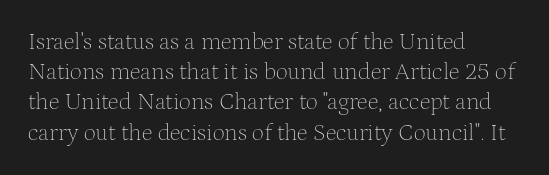
The image shows 24 px text type, upright; set left-aligned, normal line spacing (1.26x), normal letter spacing, not underlined.
